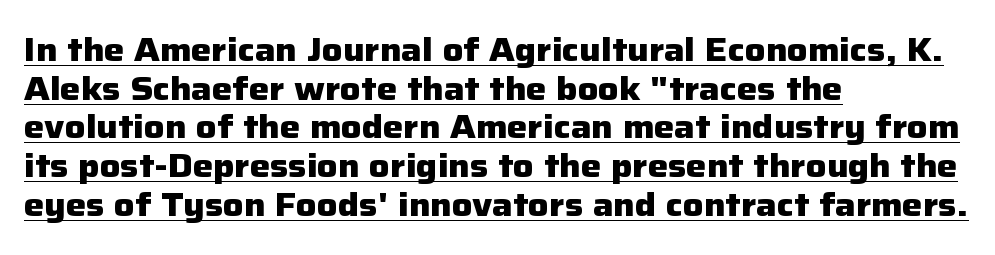
{"serif": "no", "italic": "no", "bold": "yes", "weight": "heavy", "width": "normal", "stroke_contrast": "low", "x_height": "medium", "monospaced": "no", "underline": "yes", "align": "left", "line_spacing_ratio": 1.21, "letter_spacing": "normal", "letter_spacing_em": 0.0, "glyph_px": 32}
